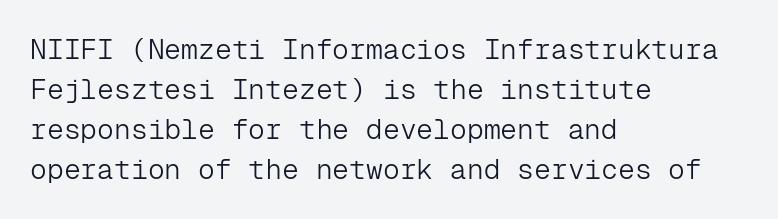
The letters march in equal steps, a hallmark of fixed-pitch type. Underlining? Definitely not there. Tall strokes in this sample are plumb rather than angled. In terms of leading, this rendering sits right in the middle. How are the letters spaced? Ordinarily, with no added tracking.
